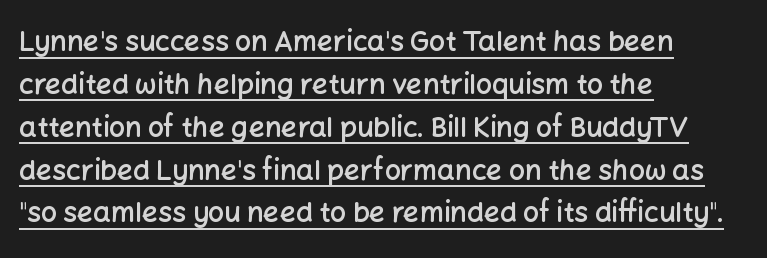
{"serif": "no", "italic": "no", "bold": "semi", "weight": "semibold", "width": "normal", "stroke_contrast": "low", "x_height": "medium", "monospaced": "no", "underline": "yes", "align": "left", "line_spacing": "normal", "line_spacing_ratio": 1.53, "letter_spacing": "normal", "letter_spacing_em": 0.0, "glyph_px": 28}
